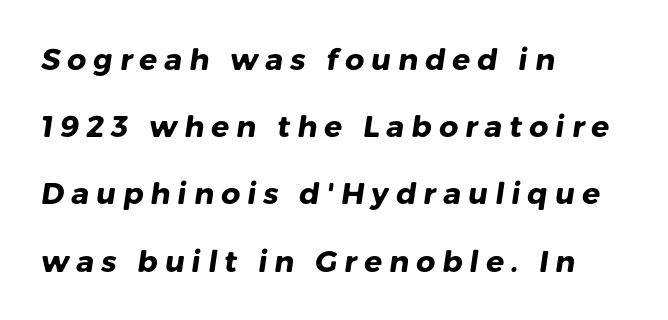
{"serif": "no", "bold": "yes", "weight": "heavy", "width": "normal", "stroke_contrast": "low", "x_height": "medium", "monospaced": "no", "underline": "no", "align": "left", "line_spacing": "loose", "line_spacing_ratio": 2.24, "letter_spacing": "wide", "letter_spacing_em": 0.23, "glyph_px": 30}
